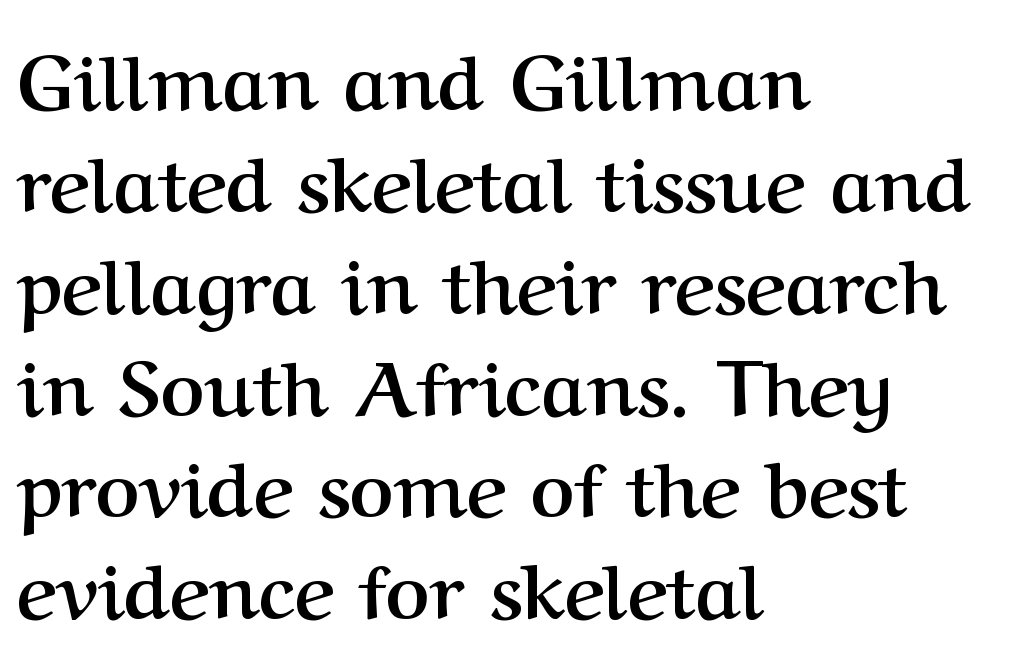
The image shows 76 px semibold serif type, upright; set left-aligned, normal line spacing (1.34x), normal letter spacing, not underlined; medium stroke contrast and a medium x-height.
